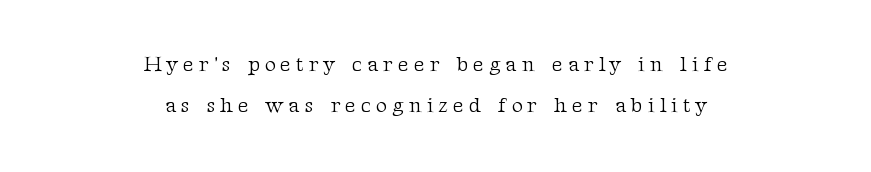
The image shows 21 px text type, upright; set centered, loose line spacing (1.96x), unusually wide letter spacing (+0.25 em), not underlined.
